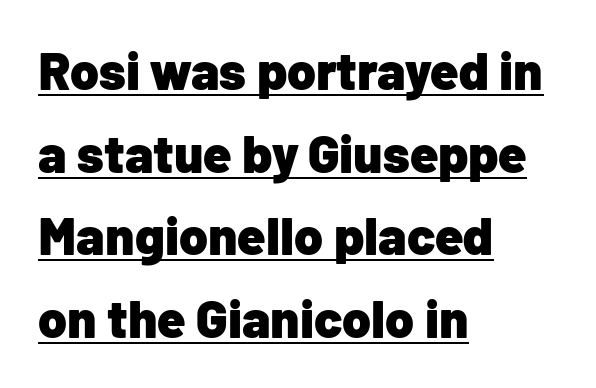
These lines keep a tight, regular rhythm from letter to letter. Beneath each row of characters lies a ruled line. Stroke thickness is high; the sample reads as a true bold. Spacing verdict: proportional, widths tailored to each character. Ordinary non-slanted type is in use.
